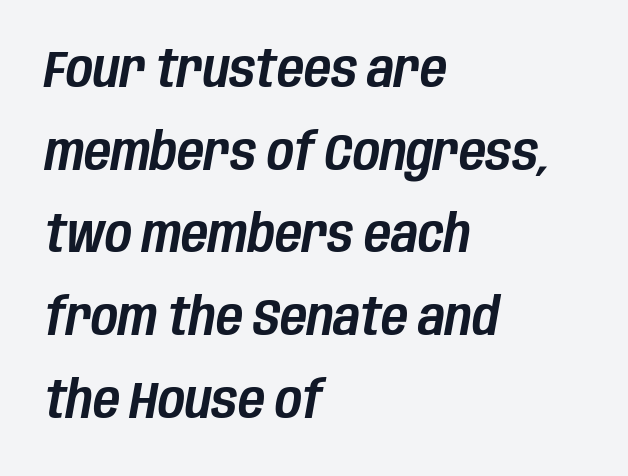
Notice how the passage keeps a crisp vertical edge on the left only. The rendering uses a moderate line-height, typical for paragraphs. This rendering leaves character spacing at its baseline value. The whole block is typeset with a tilt. The specimen omits any rule beneath the text block's lines. Looks like regular typesetting: each glyph gets only the width it needs.
